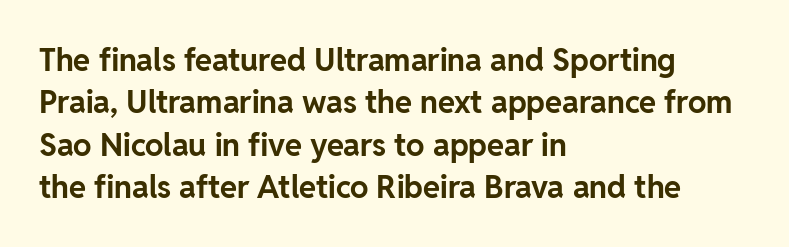
{"serif": "no", "italic": "no", "bold": "yes", "weight": "bold", "width": "normal", "stroke_contrast": "low", "x_height": "medium", "monospaced": "no", "underline": "no", "align": "left", "line_spacing": "normal", "line_spacing_ratio": 1.37, "letter_spacing": "normal", "letter_spacing_em": 0.0, "glyph_px": 31}
